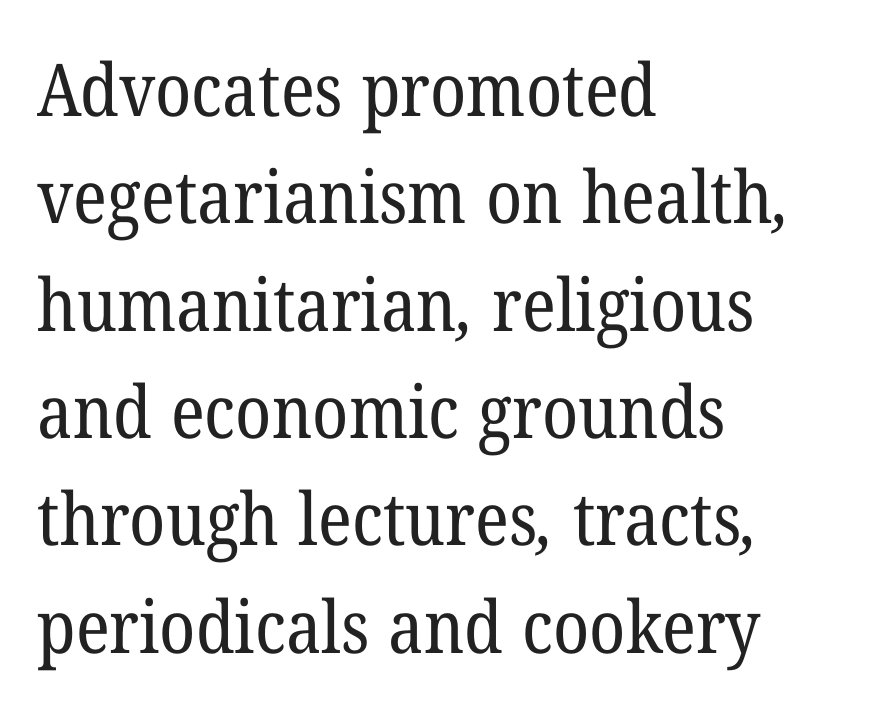
The image shows 73 px regular-weight serif type; set left-aligned, normal line spacing (1.47x), normal letter spacing, not underlined; low stroke contrast and a medium x-height.
